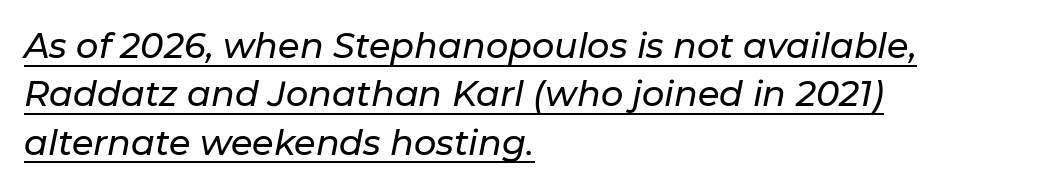
Q: Is the text italic (slanted)? A: Yes, it leans right by about 11 degrees.
Q: Is the text underlined? A: Yes.
Q: How is the paragraph aligned? A: Left-aligned.
Q: Is the spacing between letters normal or unusually wide? A: Normal.
Q: Is the spacing between lines tight, normal or loose? A: Normal.
Q: Width (condensed, normal, or wide)? A: Normal.
Q: Stroke contrast? A: Low.
Q: x-height? A: Medium.
Q: Monospaced? A: No.
